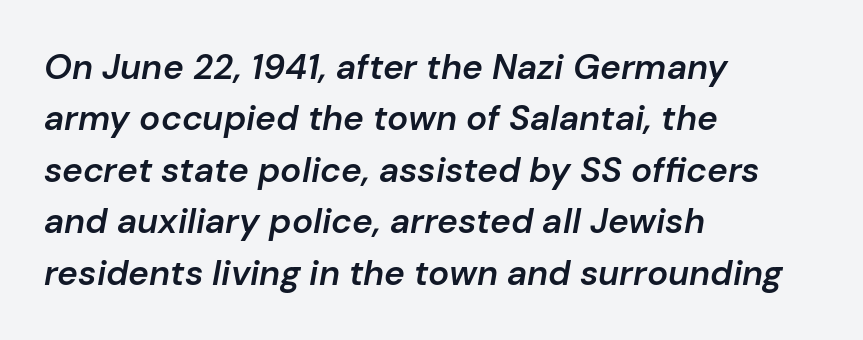
The area under the type is left untouched. Caption: semibold face, moderately heavy strokes. Each new line begins a customary step beneath the previous one. The letters sit at their default tracking, neither squeezed nor spread. When letters slant like this, we call the style italic. Spacing verdict: proportional, widths tailored to each character.
